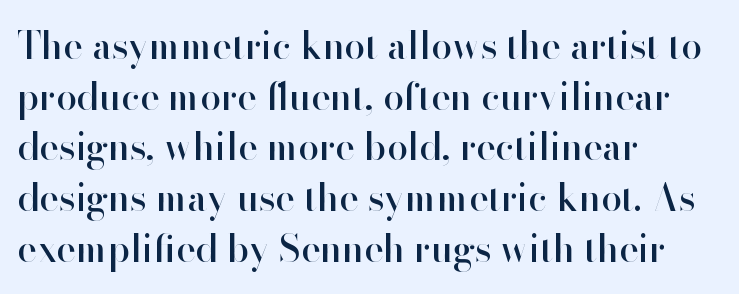
Short and long lines alike share a common starting point at left. Default kerning and tracking; the words read as compact shapes. The passage shown is typed in a proportional face where columns would drift. What kind of face is this? One without serifs — a sans. In terms of posture, this sample is upright.
